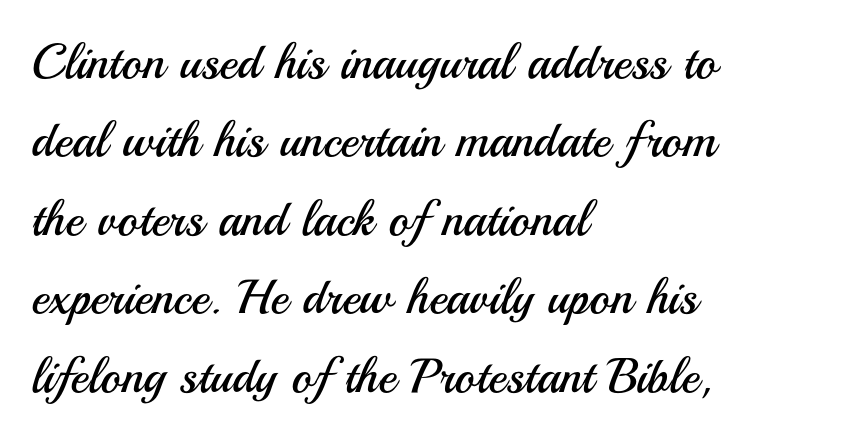
Q: Is the text bold? A: No.
Q: Is the text italic (slanted)? A: Yes.
Q: Is the typeface a serif or a sans-serif typeface? A: Sans-serif.
Q: Is the text underlined? A: No.
Q: How is the paragraph aligned? A: Left-aligned.
Q: Is the spacing between letters normal or unusually wide? A: Normal.
Q: Is the spacing between lines tight, normal or loose? A: Normal.
Q: Width (condensed, normal, or wide)? A: Normal.
Q: Stroke contrast? A: Medium.
Q: x-height? A: Small.
Q: Monospaced? A: No.
